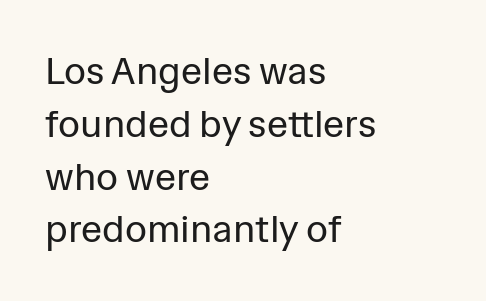
The image shows 38 px regular-weight sans-serif type, upright; set left-aligned, normal line spacing (1.39x), normal letter spacing, not underlined; low stroke contrast and a medium x-height.
